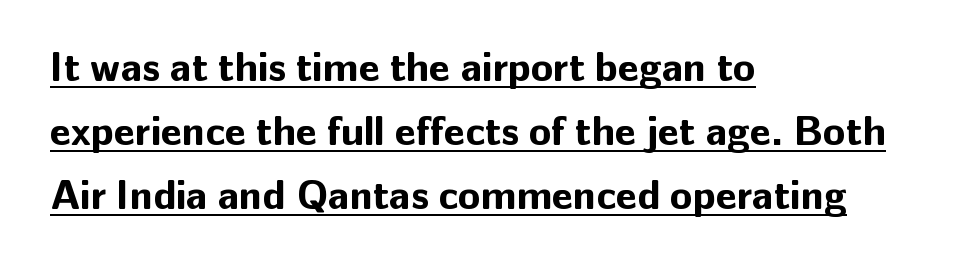
The image shows 41 px bold sans-serif type, upright; set left-aligned, normal line spacing (1.56x), normal letter spacing, underlined; low stroke contrast and a medium x-height.
